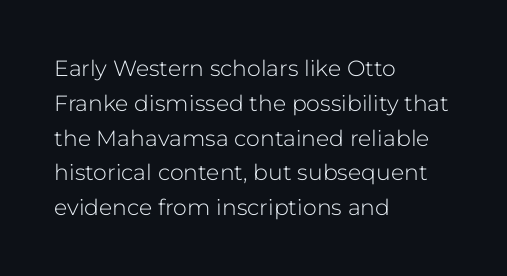
Q: Is the text bold? A: No.
Q: Is the text italic (slanted)? A: No, it is upright.
Q: Is the text underlined? A: No.
Q: How is the paragraph aligned? A: Left-aligned.
Q: Is the spacing between letters normal or unusually wide? A: Normal.
Q: Is the spacing between lines tight, normal or loose? A: Normal.
